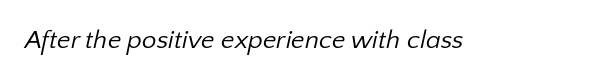
{"bold": "no", "underline": "no", "letter_spacing": "normal", "letter_spacing_em": 0.0, "glyph_px": 26}
